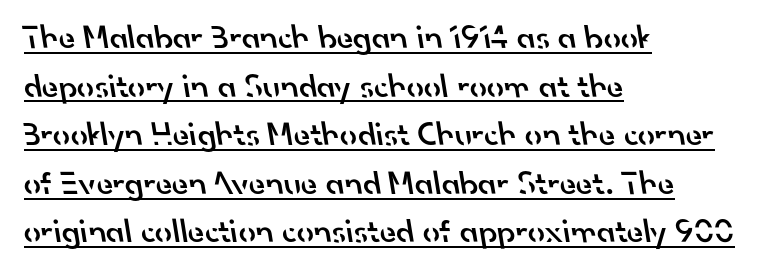
The leading is moderate, giving the passage an even texture. How are the letters spaced? Ordinarily, with no added tracking. A baseline rule has been typeset under these characters. These lines carry some extra weight — a demibold, not a full bold. Type style note: lacks serifs.
